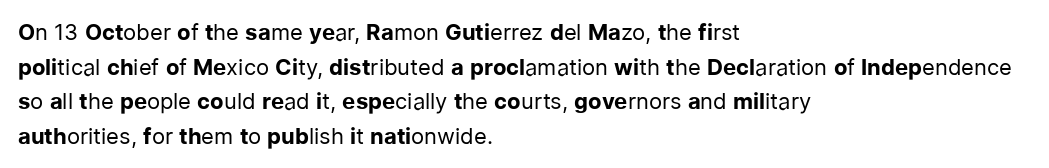
{"italic": "no", "bold": "no", "underline": "no", "align": "left", "line_spacing": "normal", "line_spacing_ratio": 1.57, "letter_spacing": "normal", "letter_spacing_em": 0.0, "glyph_px": 22}
